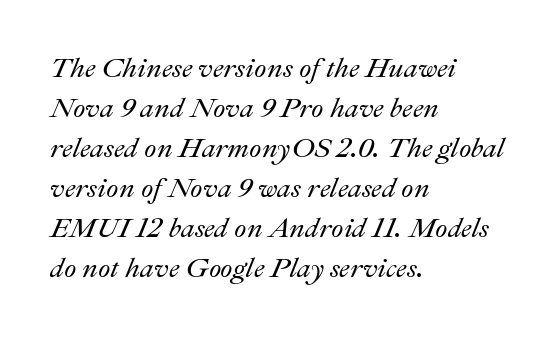
The image shows 28 px text type, italic (leaning right); set left-aligned, normal line spacing (1.43x), normal letter spacing, not underlined; medium stroke contrast and a small x-height.
